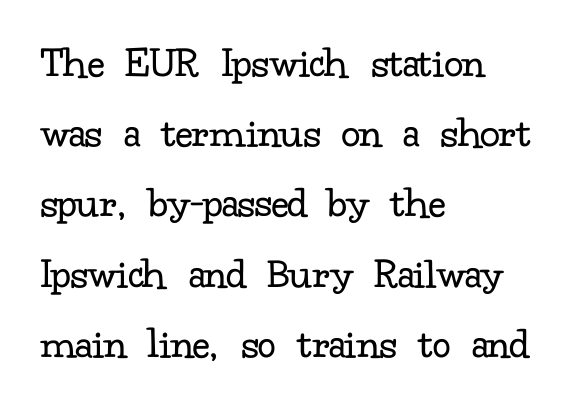
The image shows 45 px regular-weight serif type, upright; set left-aligned, normal line spacing (1.56x), normal letter spacing, not underlined; low stroke contrast and a small x-height.
